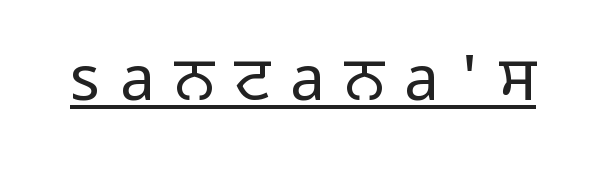
{"serif": "no", "italic": "no", "bold": "no", "weight": "regular", "width": "normal", "stroke_contrast": "low", "x_height": "medium", "monospaced": "no", "underline": "yes", "letter_spacing": "wide", "letter_spacing_em": 0.32, "glyph_px": 62}
